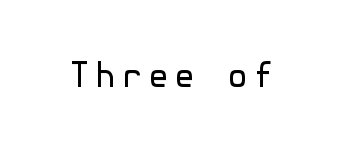
Q: Is the text bold? A: No.
Q: Is the text italic (slanted)? A: No, it is upright.
Q: Is the typeface a serif or a sans-serif typeface? A: Sans-serif.
Q: Is the text underlined? A: No.
Q: Width (condensed, normal, or wide)? A: Normal.
Q: x-height? A: Medium.
